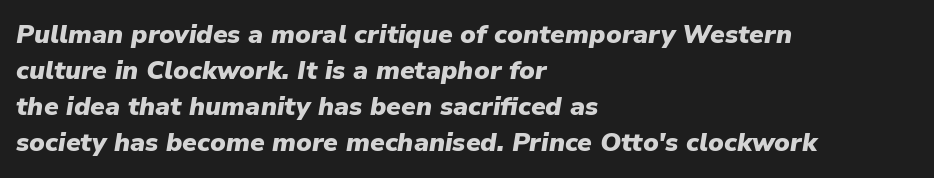
Q: Is the text bold? A: Yes.
Q: Is the text italic (slanted)? A: Yes, it leans right by about 9 degrees.
Q: Is the text underlined? A: No.
Q: How is the paragraph aligned? A: Left-aligned.
Q: Is the spacing between letters normal or unusually wide? A: Normal.
Q: Is the spacing between lines tight, normal or loose? A: Normal.
